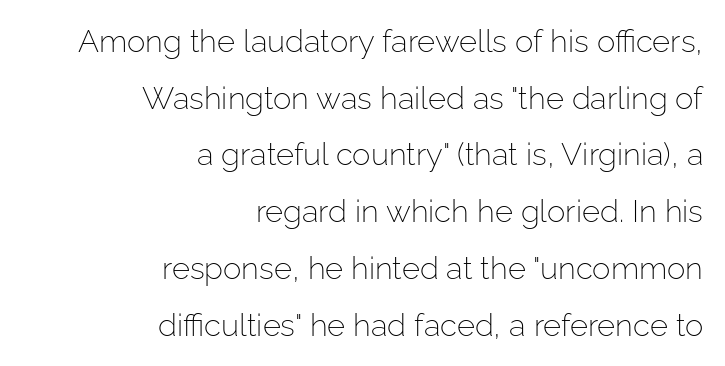
{"serif": "no", "italic": "no", "bold": "no", "weight": "light", "width": "normal", "stroke_contrast": "low", "x_height": "medium", "monospaced": "no", "underline": "no", "align": "right", "line_spacing_ratio": 1.83, "letter_spacing": "normal", "letter_spacing_em": 0.0, "glyph_px": 31}
